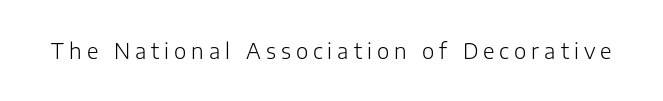
The image shows 21 px text type, upright; set unusually wide letter spacing (+0.24 em), not underlined.
